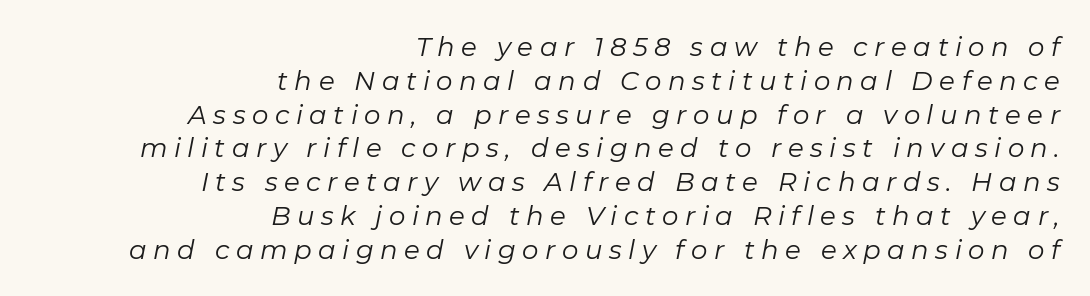
{"italic": "yes", "lean": "right", "slant_degrees": 11, "bold": "no", "underline": "no", "align": "right", "line_spacing": "normal", "line_spacing_ratio": 1.3, "letter_spacing": "wide", "letter_spacing_em": 0.25, "glyph_px": 26}
